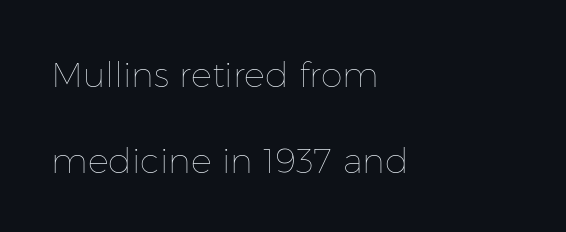
The image shows 35 px thin type, upright; set left-aligned, loose line spacing (2.47x), normal letter spacing, not underlined; low stroke contrast and a medium x-height.
